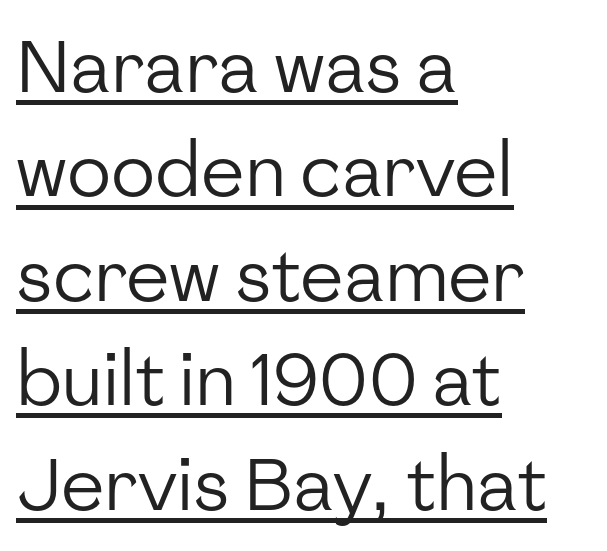
The image shows 73 px regular-weight sans-serif type, upright; set left-aligned, normal line spacing (1.43x), normal letter spacing, underlined; low stroke contrast and a medium x-height.
